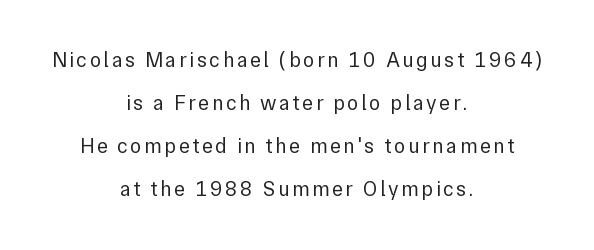
The image shows 21 px text type, upright; set centered, loose line spacing (2.05x), not underlined.
